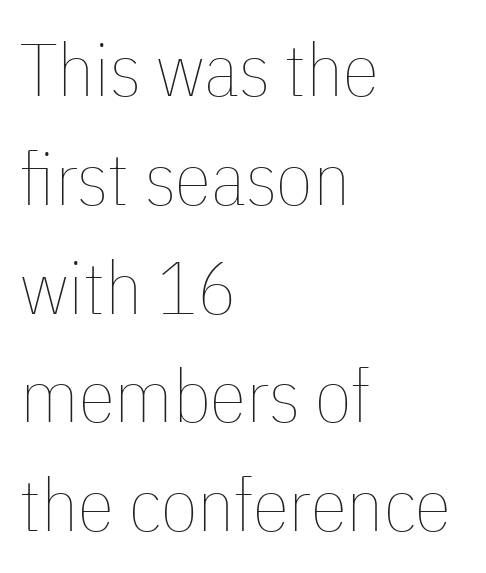
Q: Is the text bold? A: No.
Q: Is the text italic (slanted)? A: No, it is upright.
Q: Is the text underlined? A: No.
Q: How is the paragraph aligned? A: Left-aligned.
Q: Is the spacing between letters normal or unusually wide? A: Normal.
Q: Is the spacing between lines tight, normal or loose? A: Normal.
Q: Width (condensed, normal, or wide)? A: Condensed.
Q: Stroke contrast? A: Low.
Q: x-height? A: Medium.
Q: Monospaced? A: No.
